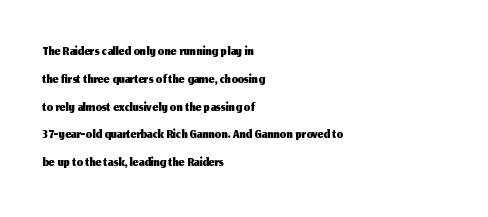
Q: Is the text italic (slanted)? A: No, it is upright.
Q: Is the text underlined? A: No.
Q: How is the paragraph aligned? A: Left-aligned.
Q: Is the spacing between letters normal or unusually wide? A: Normal.
Q: Is the spacing between lines tight, normal or loose? A: Normal.
